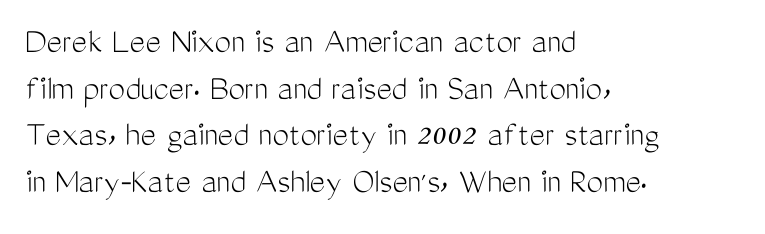
{"serif": "no", "italic": "no", "bold": "no", "weight": "light", "width": "condensed", "stroke_contrast": "medium", "x_height": "medium", "monospaced": "no", "underline": "no", "align": "left", "line_spacing": "normal", "line_spacing_ratio": 1.26, "letter_spacing": "normal", "letter_spacing_em": 0.0, "glyph_px": 37}
